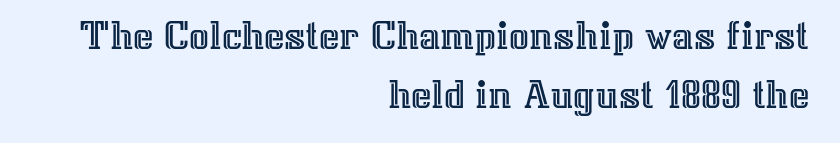
{"italic": "no", "width": "normal", "x_height": "medium", "monospaced": "no", "underline": "no", "align": "right", "line_spacing": "normal", "line_spacing_ratio": 1.33, "letter_spacing": "normal", "letter_spacing_em": 0.0, "glyph_px": 44}
